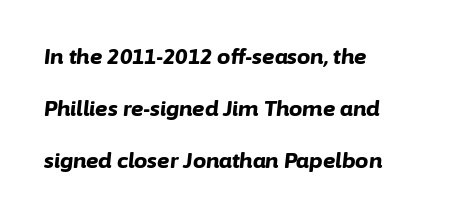
A classic flush-left, rag-right setting is used for this passage. Heft: maximum for text — a bold. These lines were composed using italics. Regarding leading, the lines here are spaced well apart. Clear beneath every line of the passage.
